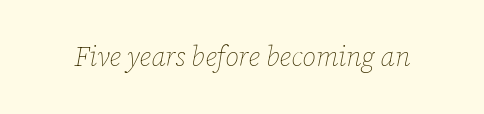
The image shows 27 px text type, italic (leaning right); set normal letter spacing, not underlined.
